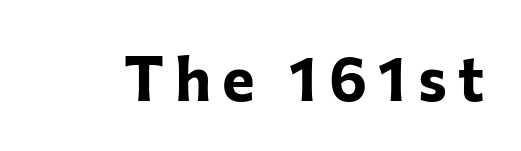
The type sits square on the baseline with zero lean. The glyphs have the mass of a bold cut. Descenders hang freely into open space. The passage shown is typed in a proportional face where columns would drift. What kind of face is this? One without serifs — a sans.
